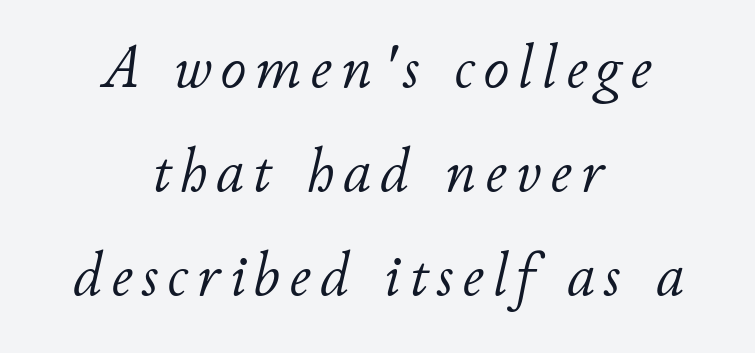
The image shows 63 px light type, italic (leaning right); set centered, normal line spacing (1.65x), not underlined; low stroke contrast and a small x-height.
